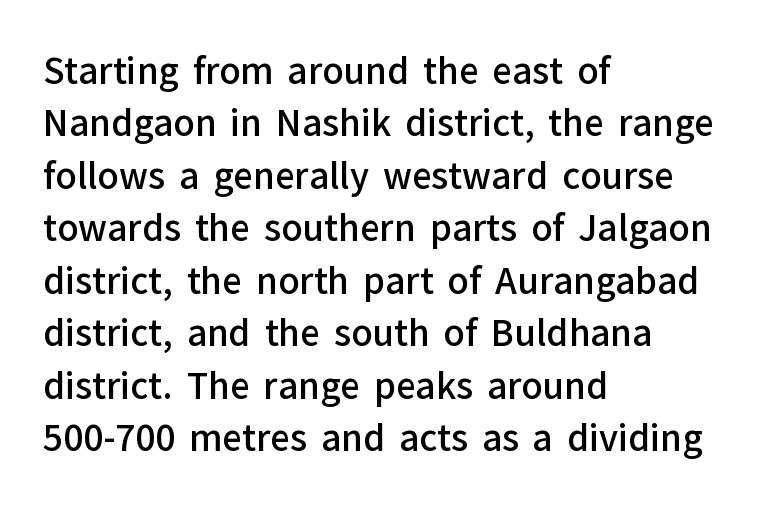
{"serif": "no", "italic": "no", "bold": "semi", "weight": "semibold", "width": "normal", "stroke_contrast": "low", "x_height": "medium", "monospaced": "no", "underline": "no", "align": "left", "line_spacing": "normal", "line_spacing_ratio": 1.5, "letter_spacing": "normal", "letter_spacing_em": 0.0, "glyph_px": 35}
